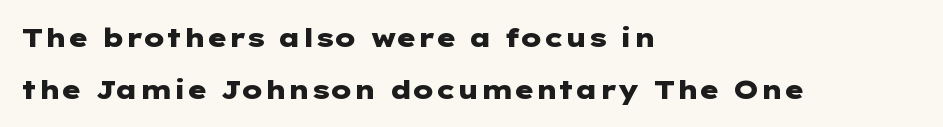
Q: Is the text bold? A: Yes.
Q: Is the text italic (slanted)? A: No, it is upright.
Q: Is the text underlined? A: No.
Q: How is the paragraph aligned? A: Left-aligned.
Q: Is the spacing between letters normal or unusually wide? A: Normal.
Q: Is the spacing between lines tight, normal or loose? A: Loose.
